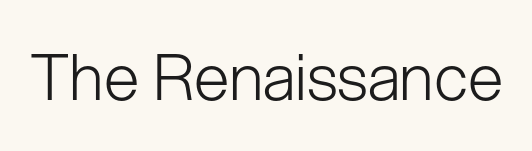
Q: Is the text bold? A: No.
Q: Is the text italic (slanted)? A: No, it is upright.
Q: Is the typeface a serif or a sans-serif typeface? A: Sans-serif.
Q: Is the text underlined? A: No.
Q: Is the spacing between letters normal or unusually wide? A: Normal.
Q: Width (condensed, normal, or wide)? A: Normal.
Q: Stroke contrast? A: Low.
Q: x-height? A: Medium.
Q: Monospaced? A: No.
